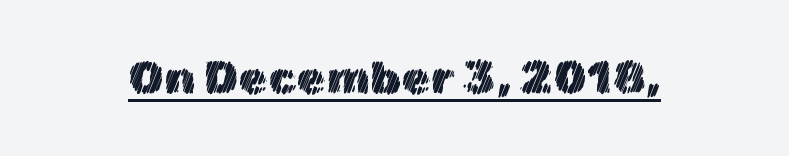
{"italic": "no", "width": "normal", "x_height": "medium", "monospaced": "no", "underline": "yes", "letter_spacing": "normal", "letter_spacing_em": 0.0, "glyph_px": 47}
